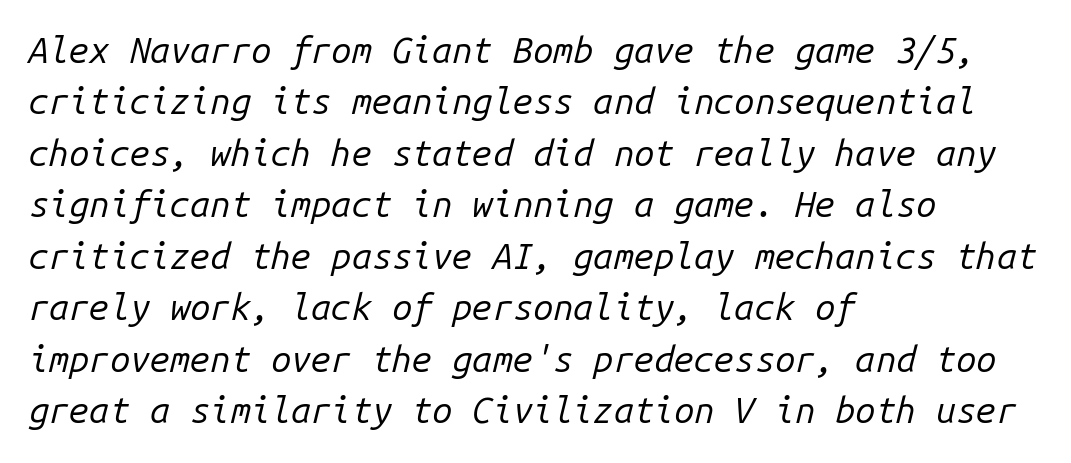
The image shows 36 px regular-weight type, italic (leaning right), monospaced; set left-aligned, normal line spacing (1.43x), normal letter spacing, not underlined; low stroke contrast and a medium x-height.
